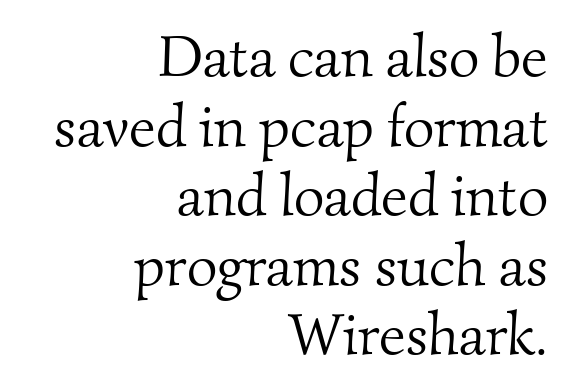
{"serif": "yes", "bold": "no", "weight": "light", "width": "normal", "stroke_contrast": "medium", "x_height": "small", "monospaced": "no", "underline": "no", "align": "right", "line_spacing_ratio": 1.18, "letter_spacing": "normal", "letter_spacing_em": 0.0, "glyph_px": 59}
